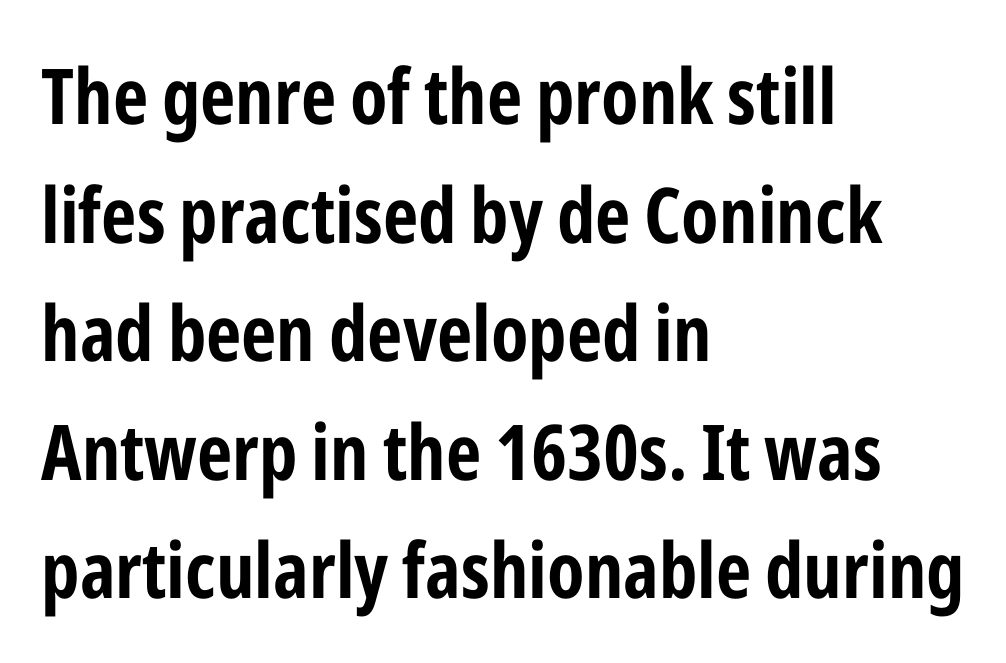
The text block is weighted toward the left margin, trailing off unevenly rightward. Every letter is thick-stroked: bold, no question. Posture: straight, roman, zero tilt. Letters rest on an invisible, unmarked baseline. Reading down the column, the eye jumps a familiar distance to each next line. I'd call this a sans setting — the letters go barefoot.
